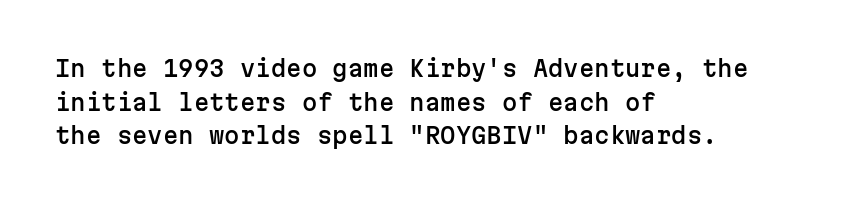
The image shows 22 px text type, upright; set left-aligned, normal line spacing (1.53x), normal letter spacing, not underlined.
